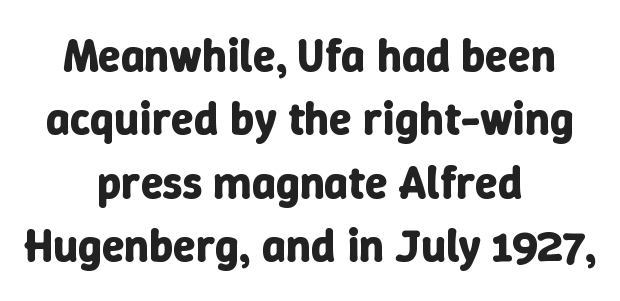
How heavy is the stroke? Heavy — this is a bold. Between one letter and the next there's only the usual sliver of space. Check the space under the baseline: it is left empty. Ascenders rise straight up at ninety degrees. Short and long lines alike share a common midpoint.
